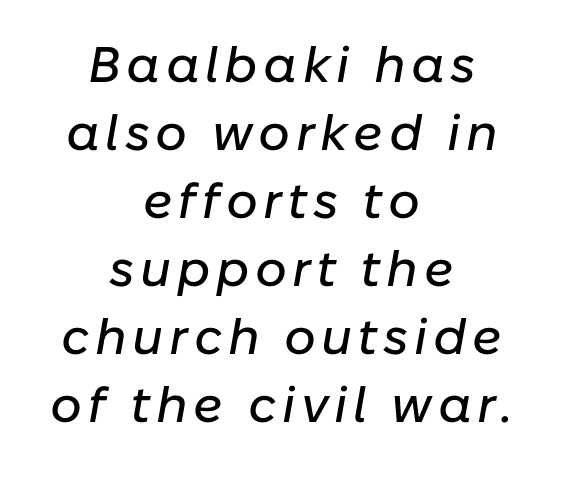
{"italic": "yes", "lean": "right", "slant_degrees": 10, "width": "normal", "stroke_contrast": "low", "x_height": "medium", "monospaced": "no", "underline": "no", "align": "center", "line_spacing": "normal", "line_spacing_ratio": 1.36, "glyph_px": 50}
